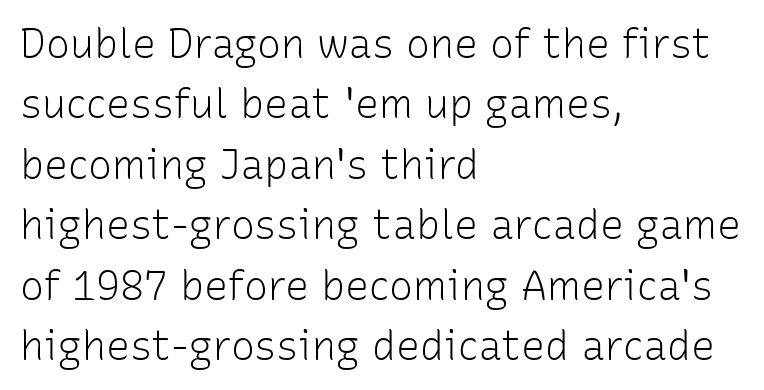
The image shows 40 px light sans-serif type, upright; set left-aligned, normal line spacing (1.51x), normal letter spacing, not underlined; low stroke contrast and a medium x-height.
